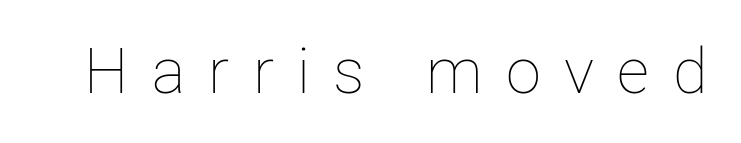
Letters rest on an invisible, unmarked baseline. Is the stroke heavy? The answer is a plain regular-or-lighter. It's the straight-up-and-down kind of type. Think of a printed novel: that variable character pitch is what you see here.
